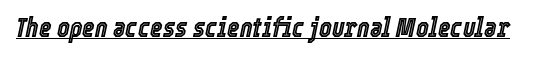
Q: Is the text italic (slanted)? A: Yes, it leans right by about 12 degrees.
Q: Is the text underlined? A: Yes.
Q: Is the spacing between letters normal or unusually wide? A: Normal.
